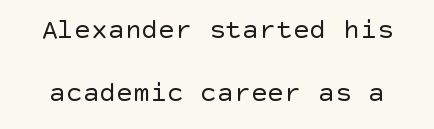
Q: Is the text bold? A: No.
Q: Is the text italic (slanted)? A: No, it is upright.
Q: Is the typeface a serif or a sans-serif typeface? A: Sans-serif.
Q: Is the text underlined? A: No.
Q: Is the spacing between letters normal or unusually wide? A: Normal.
Q: Is the spacing between lines tight, normal or loose? A: Loose.
Q: Width (condensed, normal, or wide)? A: Normal.
Q: x-height? A: Large.
